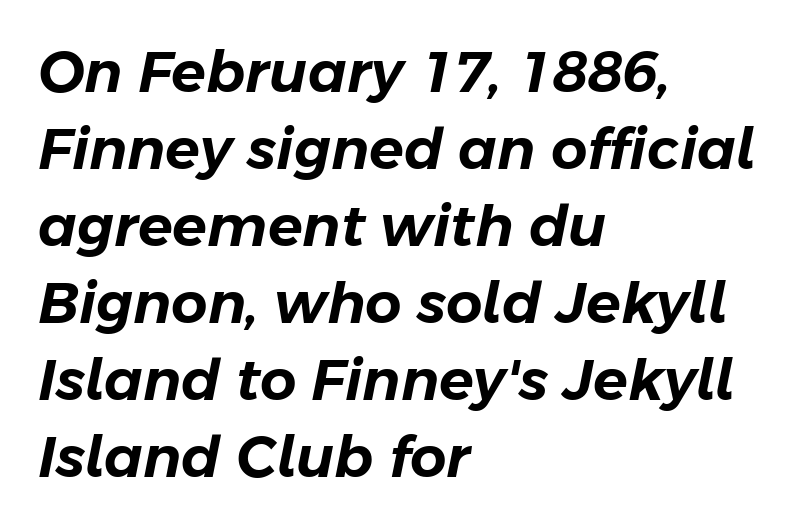
The image shows 57 px text type, italic (leaning right); set left-aligned, normal line spacing (1.35x), normal letter spacing, not underlined; low stroke contrast and a medium x-height.
